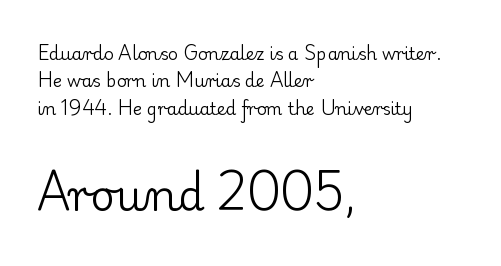
{"serif": "yes", "italic": "no", "bold": "no", "weight": "regular", "width": "normal", "stroke_contrast": "low", "x_height": "small", "monospaced": "no", "underline": "no", "align": "left", "line_spacing": "normal", "line_spacing_ratio": 1.61, "letter_spacing": "normal", "letter_spacing_em": 0.0, "larger_block": "second", "size_ratio": 2.47, "glyph_px": 42}
